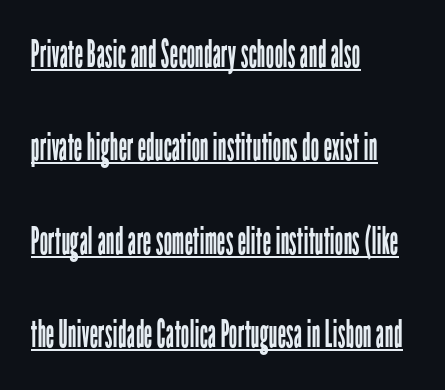
Q: Is the text bold? A: No.
Q: Is the text italic (slanted)? A: No, it is upright.
Q: Is the typeface a serif or a sans-serif typeface? A: Sans-serif.
Q: Is the text underlined? A: Yes.
Q: How is the paragraph aligned? A: Left-aligned.
Q: Is the spacing between letters normal or unusually wide? A: Normal.
Q: Is the spacing between lines tight, normal or loose? A: Loose.
Q: Width (condensed, normal, or wide)? A: Condensed.
Q: Stroke contrast? A: Low.
Q: x-height? A: Medium.
Q: Monospaced? A: No.
